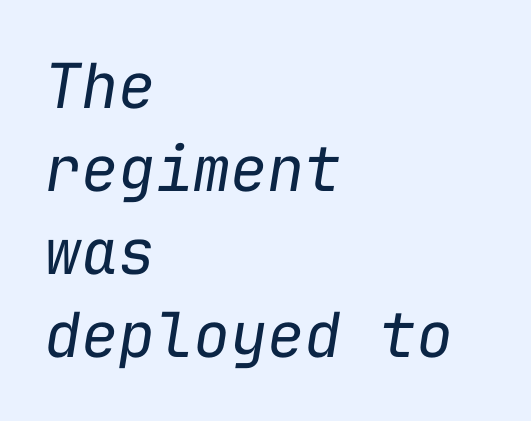
These lines stack with their left ends in a neat column. The face used here is monospaced, like something from a code editor. Leading: standard. Yep, that's italic — everything's leaning. Descenders are the only things crossing below the line.
